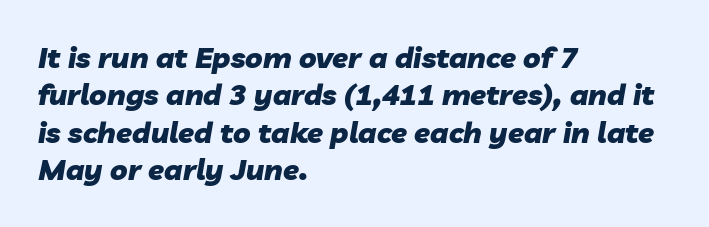
{"italic": "yes", "lean": "right", "slant_degrees": 10, "bold": "yes", "weight": "heavy", "width": "normal", "stroke_contrast": "low", "x_height": "medium", "monospaced": "no", "underline": "no", "align": "left", "line_spacing": "normal", "line_spacing_ratio": 1.29, "letter_spacing": "normal", "letter_spacing_em": 0.0, "glyph_px": 29}
